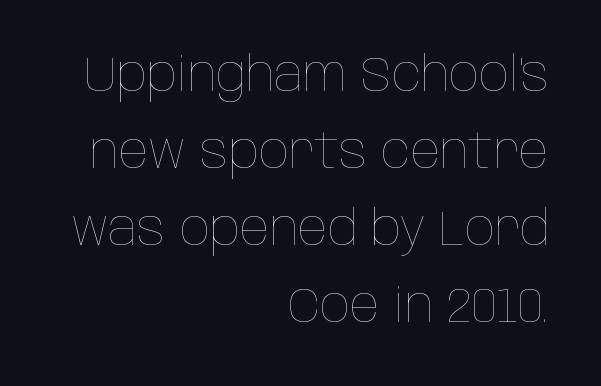
The image shows 49 px thin, condensed type, upright; set right-aligned, normal line spacing (1.57x), normal letter spacing, not underlined; low stroke contrast and a large x-height.
